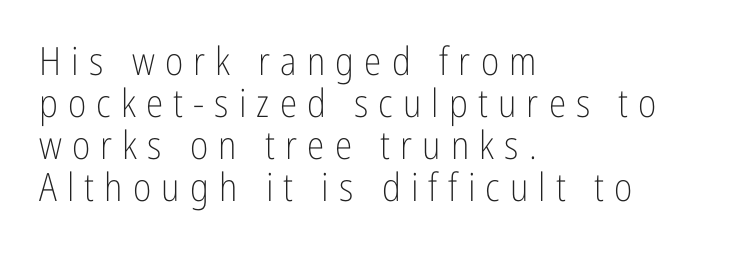
{"serif": "no", "italic": "no", "bold": "no", "weight": "light", "width": "condensed", "stroke_contrast": "low", "x_height": "medium", "monospaced": "no", "underline": "no", "align": "left", "line_spacing": "tight", "line_spacing_ratio": 1.08, "letter_spacing": "wide", "letter_spacing_em": 0.26, "glyph_px": 39}
